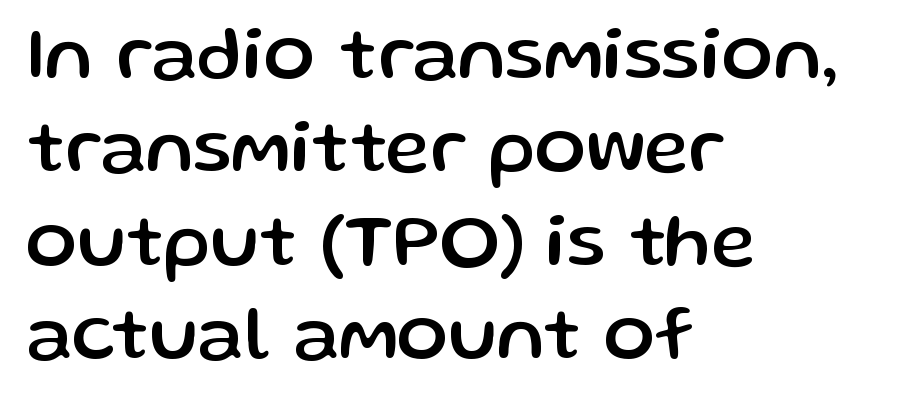
{"serif": "no", "italic": "no", "width": "normal", "stroke_contrast": "low", "x_height": "medium", "monospaced": "no", "underline": "no", "align": "left", "line_spacing_ratio": 1.23, "letter_spacing": "normal", "letter_spacing_em": 0.0, "glyph_px": 76}
